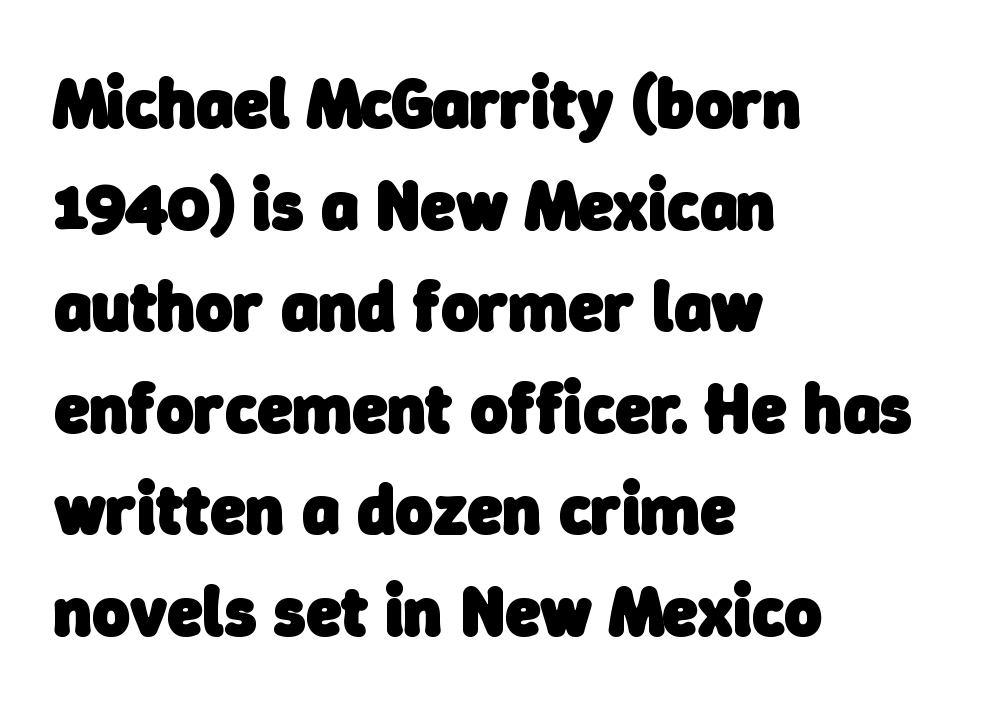
Q: Is the text bold? A: Yes.
Q: Is the typeface a serif or a sans-serif typeface? A: Sans-serif.
Q: Is the text underlined? A: No.
Q: How is the paragraph aligned? A: Left-aligned.
Q: Is the spacing between letters normal or unusually wide? A: Normal.
Q: Is the spacing between lines tight, normal or loose? A: Normal.
Q: Width (condensed, normal, or wide)? A: Normal.
Q: Stroke contrast? A: Low.
Q: x-height? A: Medium.
Q: Monospaced? A: No.
